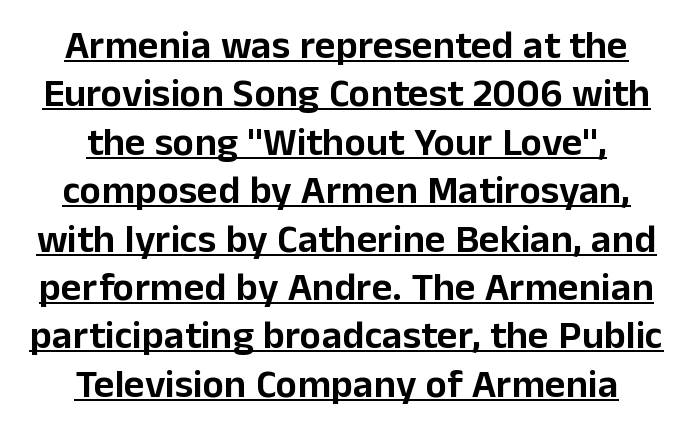
{"serif": "no", "italic": "no", "width": "normal", "stroke_contrast": "low", "x_height": "medium", "monospaced": "no", "underline": "yes", "align": "center", "line_spacing_ratio": 1.21, "letter_spacing": "normal", "letter_spacing_em": 0.0, "glyph_px": 40}
